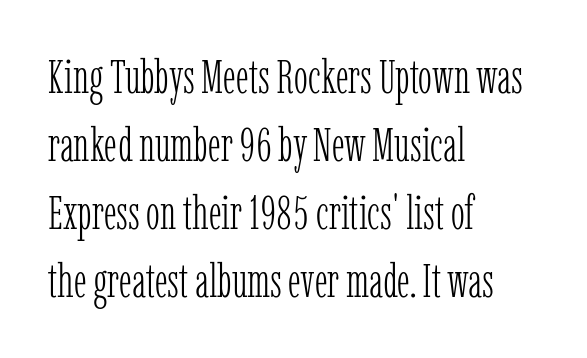
A typesetter would label this face a serif. Interline gaps are of average width in this sample. Underline: absent. Leftover space on each line is placed entirely after the last word. The rendering keeps characters at their native spacing.
